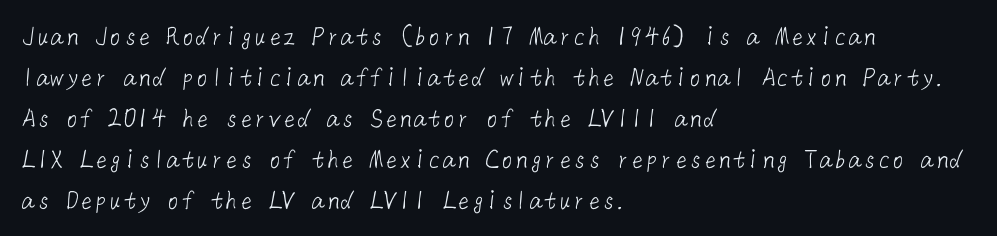
{"serif": "no", "bold": "no", "weight": "light", "width": "normal", "stroke_contrast": "low", "x_height": "medium", "underline": "no", "align": "left", "line_spacing": "normal", "line_spacing_ratio": 1.41, "letter_spacing": "normal", "letter_spacing_em": 0.0, "glyph_px": 29}
